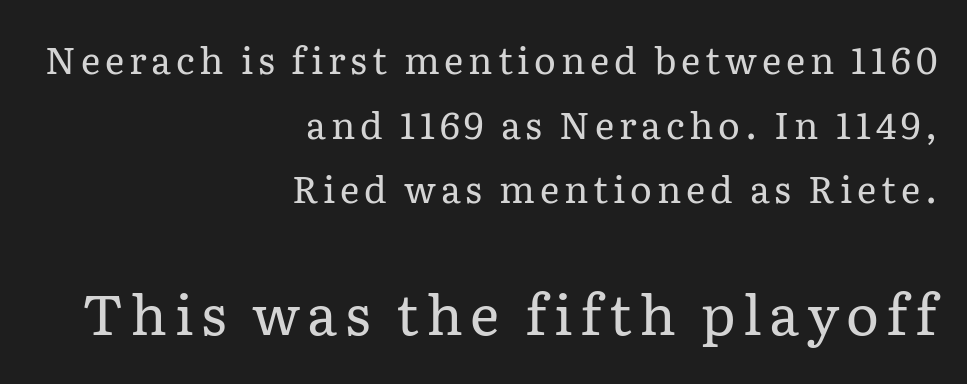
Q: Is the text bold? A: No.
Q: Is the text italic (slanted)? A: No, it is upright.
Q: Is the typeface a serif or a sans-serif typeface? A: Serif.
Q: Is the text underlined? A: No.
Q: How is the paragraph aligned? A: Right-aligned.
Q: Which block of text is set in a larger size, the first (top) or the second (bottom)? A: The second (bottom) one.
Q: Width (condensed, normal, or wide)? A: Normal.
Q: Stroke contrast? A: Low.
Q: x-height? A: Medium.
Q: Monospaced? A: No.
